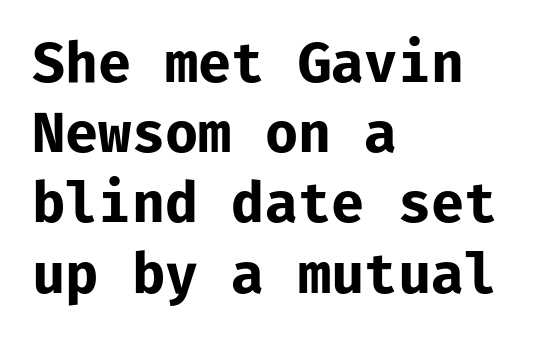
Q: Is the text bold? A: Yes.
Q: Is the text italic (slanted)? A: No, it is upright.
Q: Is the typeface a serif or a sans-serif typeface? A: Sans-serif.
Q: Is the text underlined? A: No.
Q: How is the paragraph aligned? A: Left-aligned.
Q: Is the spacing between letters normal or unusually wide? A: Normal.
Q: Is the spacing between lines tight, normal or loose? A: Normal.
Q: Width (condensed, normal, or wide)? A: Normal.
Q: Stroke contrast? A: Low.
Q: x-height? A: Medium.
Q: Monospaced? A: Yes.
